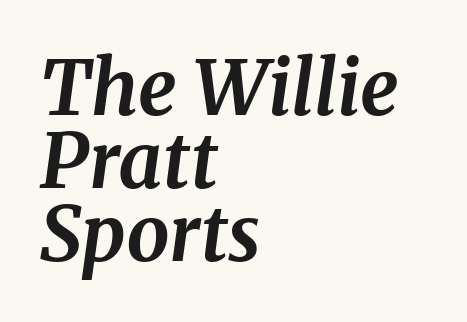
{"serif": "yes", "italic": "yes", "lean": "right", "slant_degrees": 8, "bold": "yes", "weight": "bold", "width": "normal", "stroke_contrast": "medium", "x_height": "medium", "monospaced": "no", "underline": "no", "align": "left", "line_spacing": "tight", "line_spacing_ratio": 0.96, "letter_spacing": "normal", "letter_spacing_em": 0.0, "glyph_px": 76}
